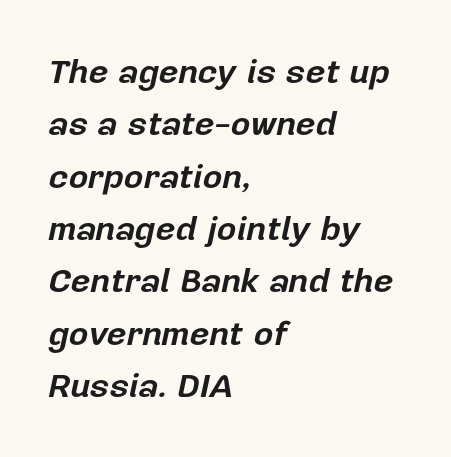
Q: Is the text bold? A: Yes.
Q: Is the text italic (slanted)? A: Yes, it leans right by about 12 degrees.
Q: Is the text underlined? A: No.
Q: How is the paragraph aligned? A: Left-aligned.
Q: Is the spacing between letters normal or unusually wide? A: Normal.
Q: Is the spacing between lines tight, normal or loose? A: Normal.
Q: Width (condensed, normal, or wide)? A: Normal.
Q: Stroke contrast? A: Low.
Q: x-height? A: Medium.
Q: Monospaced? A: No.
